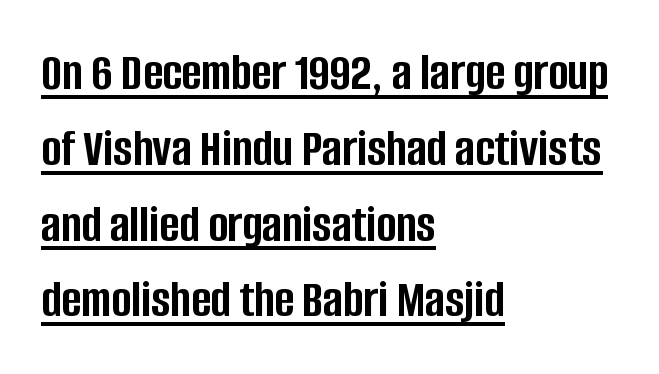
{"serif": "no", "italic": "no", "bold": "yes", "weight": "semibold", "width": "condensed", "stroke_contrast": "low", "x_height": "large", "monospaced": "no", "underline": "yes", "align": "left", "line_spacing": "normal", "line_spacing_ratio": 1.43, "letter_spacing": "normal", "letter_spacing_em": 0.0, "glyph_px": 53}
